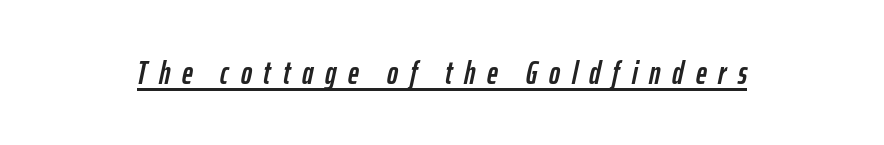
Honestly, the letter spacing is so wide it's the main thing you notice. Character widths vary here, with narrow letters taking less room than wide ones. Style check: oblique. This rendering features underlined lettering.
